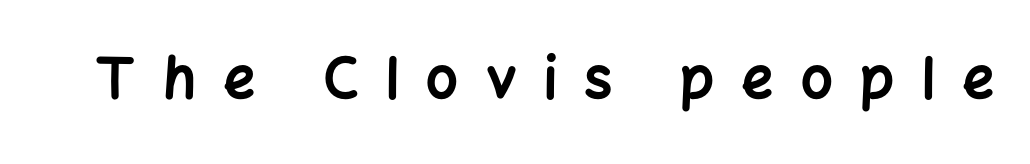
{"serif": "no", "italic": "no", "bold": "yes", "weight": "bold", "width": "normal", "stroke_contrast": "low", "x_height": "medium", "monospaced": "no", "underline": "no", "letter_spacing": "wide", "letter_spacing_em": 0.49, "glyph_px": 56}
